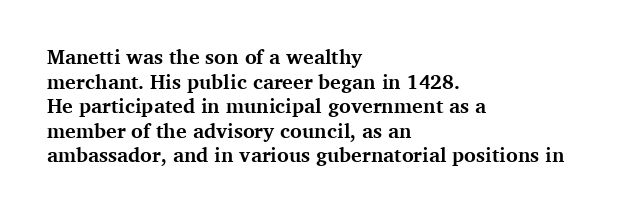
Q: Is the text bold? A: Yes.
Q: Is the text italic (slanted)? A: No, it is upright.
Q: Is the text underlined? A: No.
Q: How is the paragraph aligned? A: Left-aligned.
Q: Is the spacing between letters normal or unusually wide? A: Normal.
